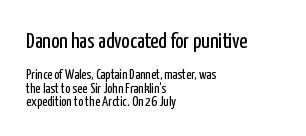
{"italic": "no", "bold": "no", "underline": "no", "align": "left", "line_spacing": "tight", "line_spacing_ratio": 0.97, "letter_spacing": "normal", "letter_spacing_em": 0.0, "larger_block": "first", "size_ratio": 1.57, "glyph_px": 22}
